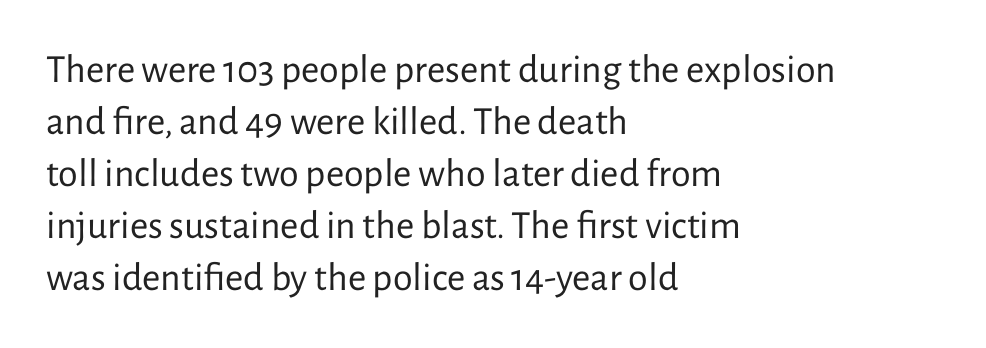
{"serif": "no", "italic": "no", "bold": "no", "weight": "regular", "width": "normal", "stroke_contrast": "low", "x_height": "medium", "monospaced": "no", "underline": "no", "align": "left", "line_spacing": "normal", "line_spacing_ratio": 1.3, "letter_spacing": "normal", "letter_spacing_em": 0.0, "glyph_px": 40}
